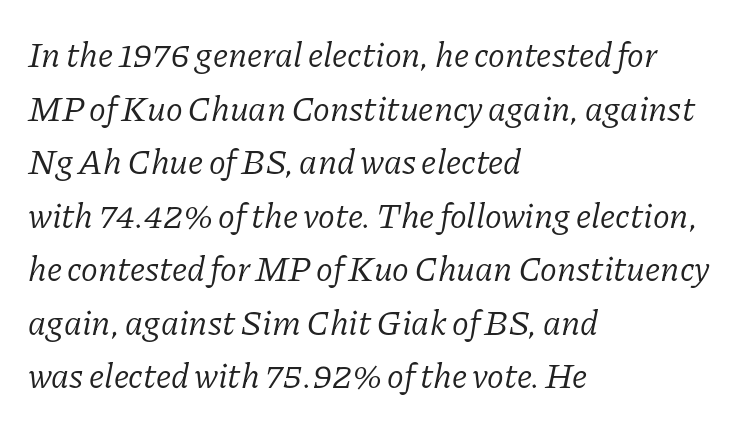
{"serif": "yes", "italic": "yes", "lean": "right", "slant_degrees": 11, "bold": "no", "weight": "light", "width": "normal", "stroke_contrast": "low", "x_height": "medium", "monospaced": "no", "underline": "no", "align": "left", "line_spacing": "normal", "line_spacing_ratio": 1.53, "letter_spacing": "normal", "letter_spacing_em": 0.0, "glyph_px": 35}
